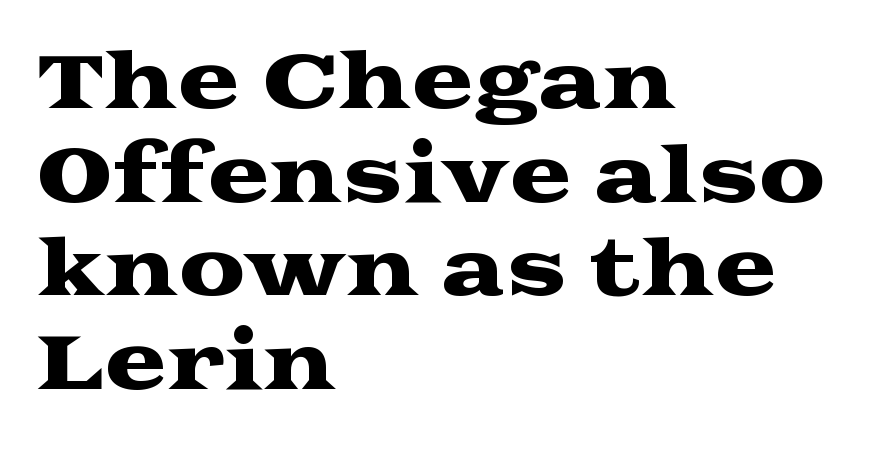
Q: Is the text italic (slanted)? A: No, it is upright.
Q: Is the typeface a serif or a sans-serif typeface? A: Serif.
Q: Is the text underlined? A: No.
Q: How is the paragraph aligned? A: Left-aligned.
Q: Is the spacing between letters normal or unusually wide? A: Normal.
Q: Is the spacing between lines tight, normal or loose? A: Normal.
Q: Width (condensed, normal, or wide)? A: Wide.
Q: Stroke contrast? A: Medium.
Q: x-height? A: Medium.
Q: Monospaced? A: No.
